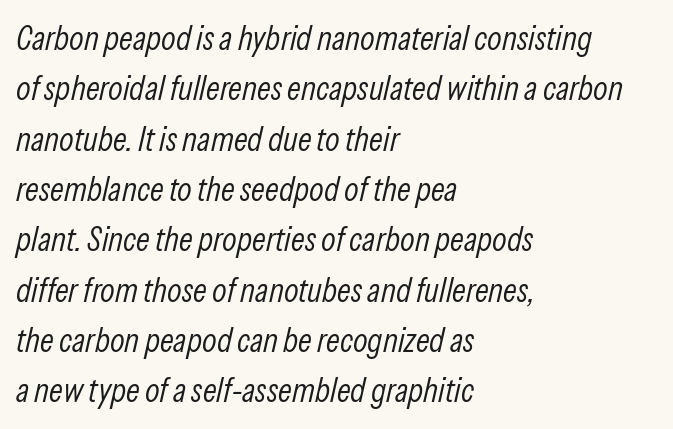
Q: Is the text bold? A: No.
Q: Is the text italic (slanted)? A: Yes, it leans right by about 13 degrees.
Q: Is the text underlined? A: No.
Q: How is the paragraph aligned? A: Left-aligned.
Q: Is the spacing between letters normal or unusually wide? A: Normal.
Q: Is the spacing between lines tight, normal or loose? A: Normal.
Q: Width (condensed, normal, or wide)? A: Condensed.
Q: Stroke contrast? A: Low.
Q: x-height? A: Medium.
Q: Monospaced? A: No.
